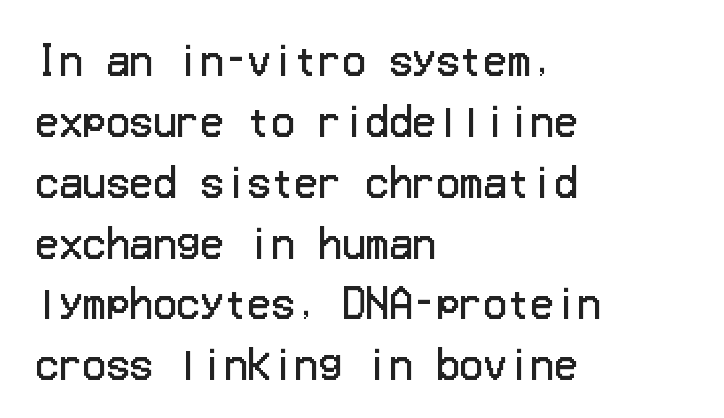
Vertically, the passage feels balanced, rows spaced as you'd expect. Characters follow at the spacing the type designer built in. The typeface has the unassuming heft of standard copy or less. The setting favours the left margin, as ordinary paragraphs usually do. No feet cap the strokes, marking this as sans-serif type. This rendering features lettering with no underline.
